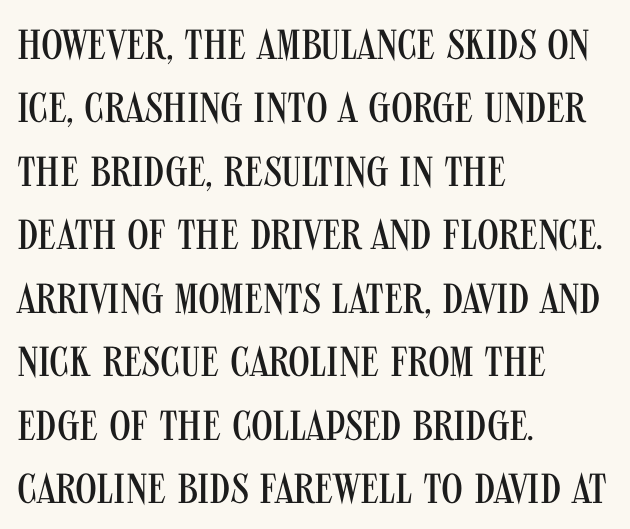
The image shows 42 px regular-weight, condensed sans-serif type, upright; set left-aligned, normal line spacing (1.51x), normal letter spacing, not underlined; medium stroke contrast and a large x-height.
